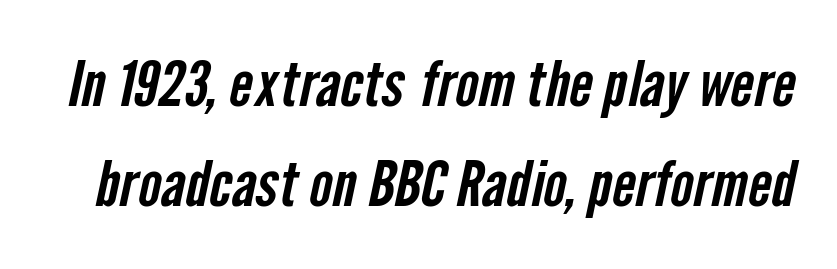
Baseline-to-baseline distance is the conventional proportion of letter height. The foot of each line stays bare and open. The horizontal fit of the characters is conventional and even. This sample uses a sans-serif face. Each letter keeps its own natural width here, so spacing adapts to shape.
